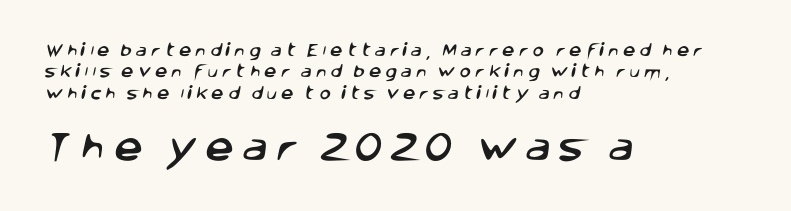
{"serif": "no", "width": "normal", "stroke_contrast": "low", "x_height": "large", "monospaced": "no", "underline": "no", "align": "left", "line_spacing": "normal", "line_spacing_ratio": 1.53, "letter_spacing": "wide", "letter_spacing_em": 0.28, "larger_block": "second", "size_ratio": 2.29, "glyph_px": 32}
